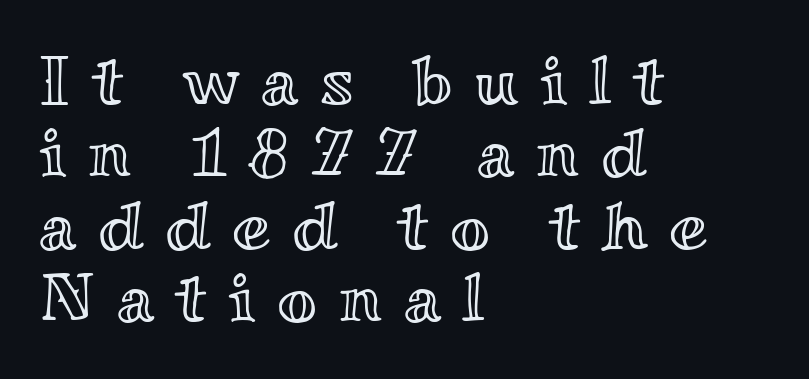
The image shows 69 px wide type, upright; set left-aligned, tight line spacing (1.05x), unusually wide letter spacing (+0.31 em), not underlined; a small x-height.
